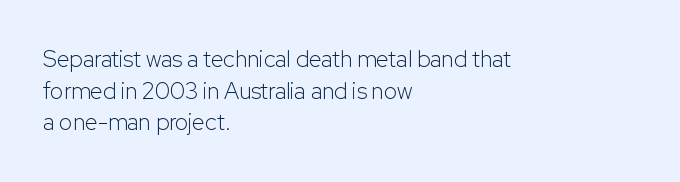
The image shows 23 px text type, upright; set left-aligned, normal line spacing (1.38x), normal letter spacing, not underlined.
